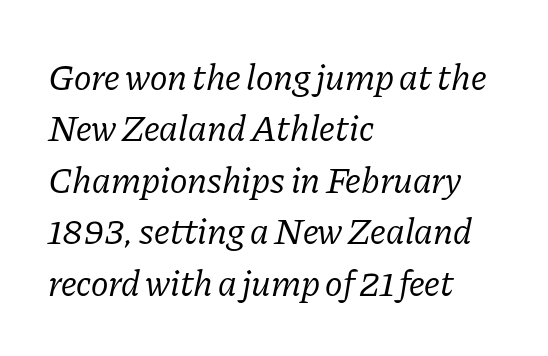
The axis of the letterforms is tilted away from vertical. Visually the block forms a straight wall on the left and a jagged coastline on the right. Weight: not bold — regular or lighter. Glyph-to-glyph distance matches everyday printed text. Varying glyph widths throughout — classic text-font behaviour.
